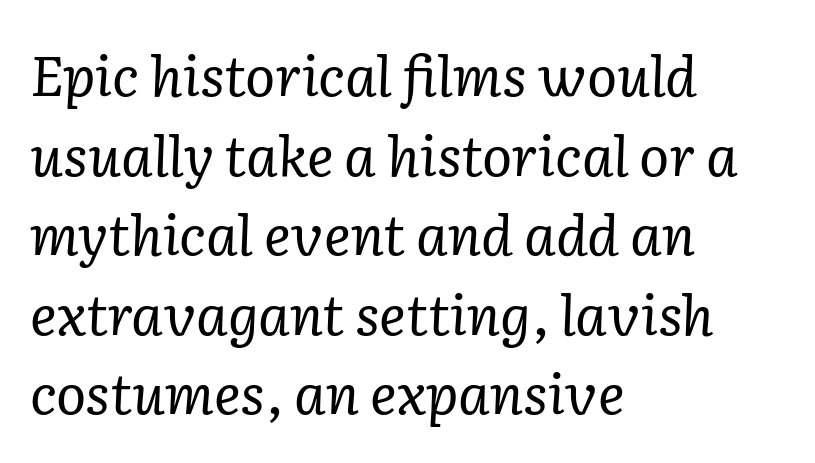
{"serif": "yes", "italic": "yes", "lean": "right", "slant_degrees": 2, "bold": "no", "weight": "regular", "width": "normal", "stroke_contrast": "low", "x_height": "medium", "monospaced": "no", "underline": "no", "align": "left", "line_spacing": "normal", "line_spacing_ratio": 1.42, "letter_spacing": "normal", "letter_spacing_em": 0.0, "glyph_px": 56}
